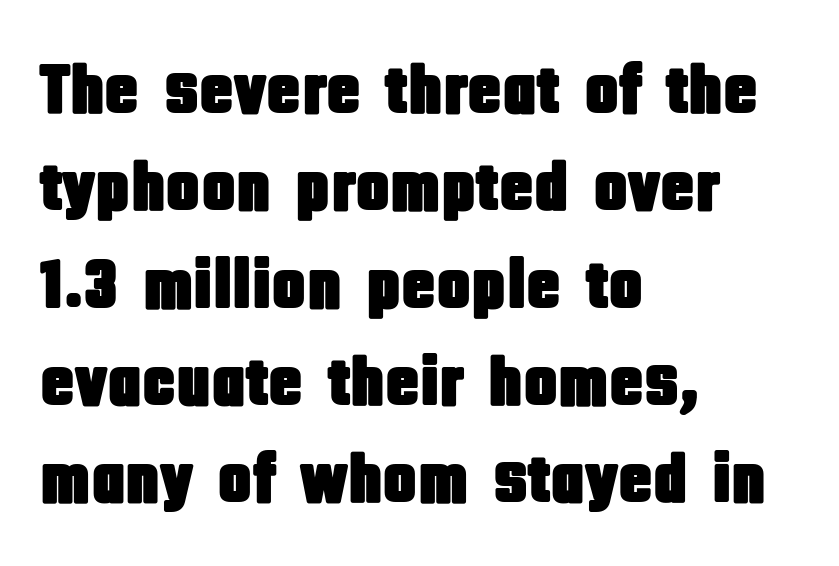
The image shows 71 px condensed sans-serif type, upright; set left-aligned, normal line spacing (1.37x), normal letter spacing, not underlined; low stroke contrast and a large x-height.
